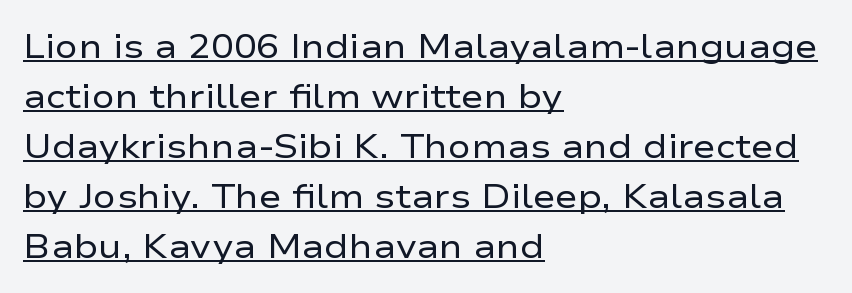
{"serif": "no", "italic": "no", "bold": "no", "weight": "regular", "width": "wide", "stroke_contrast": "low", "x_height": "medium", "monospaced": "no", "underline": "yes", "align": "left", "line_spacing": "normal", "line_spacing_ratio": 1.47, "letter_spacing": "normal", "letter_spacing_em": 0.0, "glyph_px": 34}
